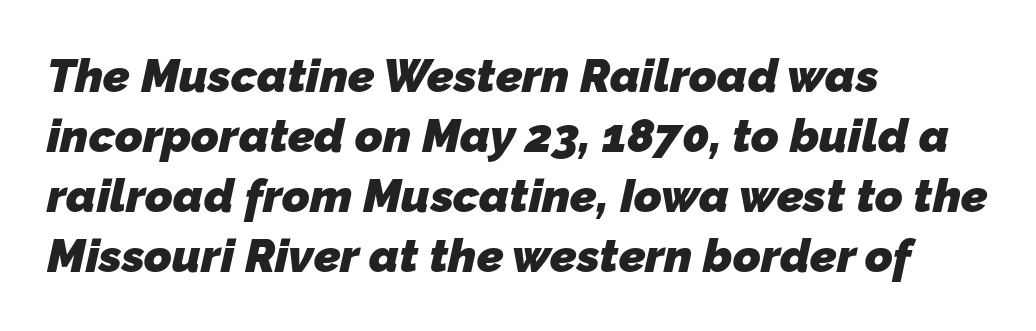
Q: Is the text bold? A: Yes.
Q: Is the typeface a serif or a sans-serif typeface? A: Sans-serif.
Q: Is the text underlined? A: No.
Q: How is the paragraph aligned? A: Left-aligned.
Q: Is the spacing between letters normal or unusually wide? A: Normal.
Q: Is the spacing between lines tight, normal or loose? A: Normal.
Q: Width (condensed, normal, or wide)? A: Normal.
Q: Stroke contrast? A: Low.
Q: x-height? A: Medium.
Q: Monospaced? A: No.
